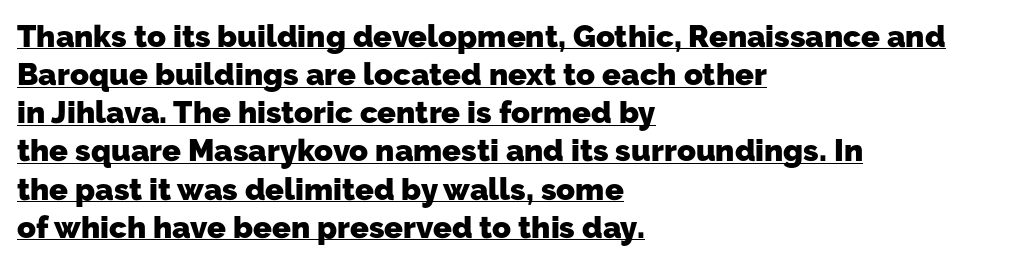
The words here are underlined. The passage shown is typed in a proportional face where columns would drift. The passage shown is typeset with a sans-serif family. Letter spacing: default. In CSS terms this would be text-align: left. Set as a true bold cut, around the 700 mark.
